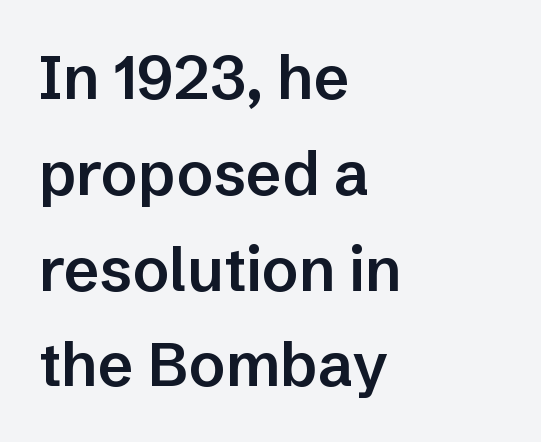
The image shows 61 px semibold sans-serif type, upright; set left-aligned, normal line spacing (1.57x), normal letter spacing, not underlined; low stroke contrast and a medium x-height.
